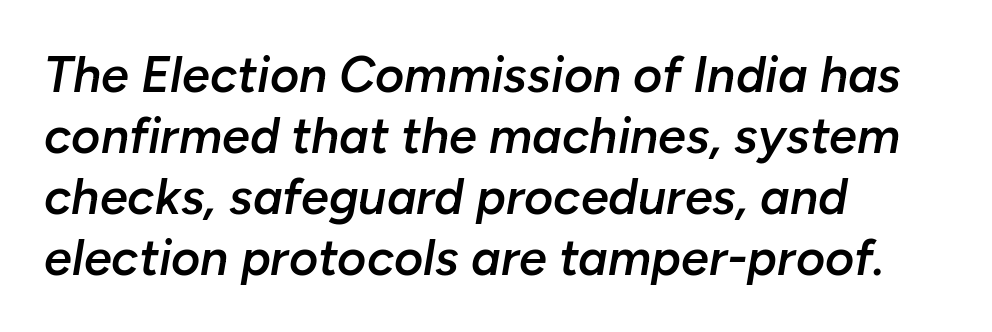
Q: Is the text bold? A: Semi-bold.
Q: Is the text italic (slanted)? A: Yes, it leans right by about 10 degrees.
Q: Is the text underlined? A: No.
Q: How is the paragraph aligned? A: Left-aligned.
Q: Is the spacing between letters normal or unusually wide? A: Normal.
Q: Width (condensed, normal, or wide)? A: Normal.
Q: Stroke contrast? A: Low.
Q: x-height? A: Medium.
Q: Monospaced? A: No.
